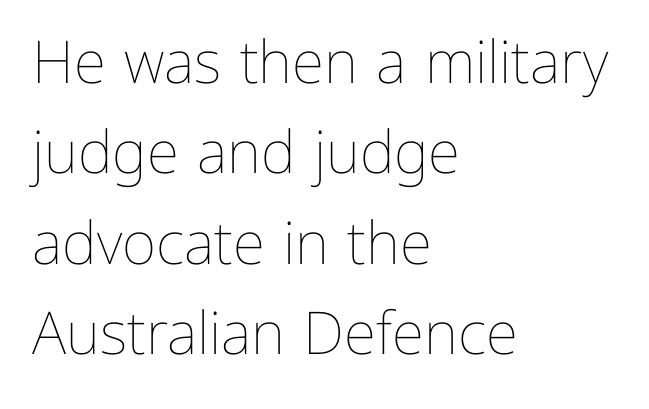
{"italic": "no", "bold": "no", "weight": "thin", "width": "normal", "stroke_contrast": "low", "x_height": "medium", "monospaced": "no", "underline": "no", "align": "left", "line_spacing": "normal", "line_spacing_ratio": 1.53, "letter_spacing": "normal", "letter_spacing_em": 0.0, "glyph_px": 59}
